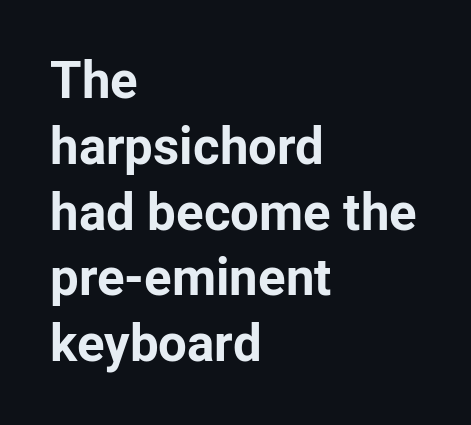
Spacing verdict: proportional, widths tailored to each character. Short and long lines alike share a common starting point at left. Bold? Absolutely — the strokes are thick and heavy. The letters stand straight up with perfectly vertical stems.
